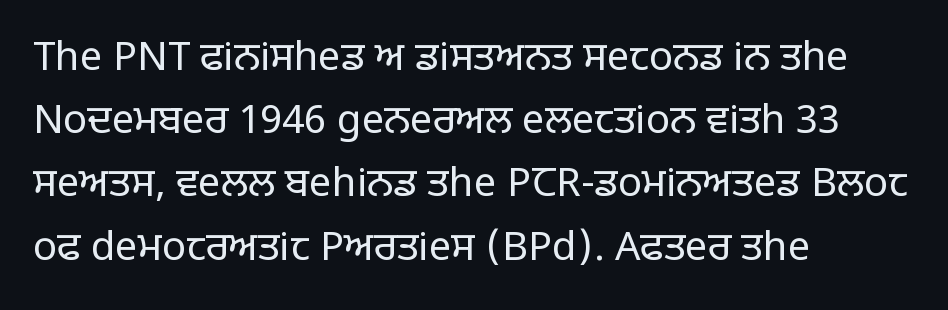
Think standard paragraph weight, or any step lighter than that. Note the varied advance widths — an 'i' is clearly narrower than an 'm'. Designer's note — italics off, roman on. These lines keep a tight, regular rhythm from letter to letter. The paragraph shown leans on its left margin.
